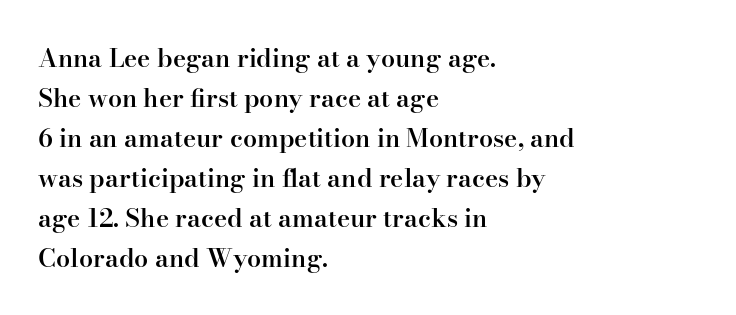
Each glyph is drawn with semibold strokes, heavier than normal yet not fully bold. Students, note that the glyphs here touch the page at normal intervals. Posture: vertical. A classic flush-left, rag-right setting is used for this passage. Does the leading feel generous? No, just average. Descenders hang freely into open space.
